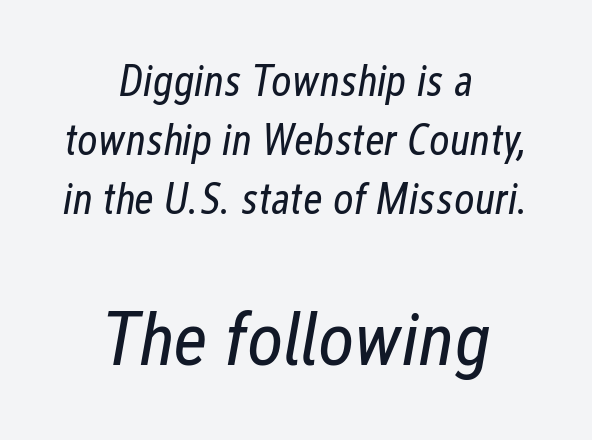
The image shows 77 px regular-weight, condensed type, italic (leaning right); set centered, normal line spacing (1.34x), normal letter spacing, not underlined; the second (bottom) block is 1.75x larger; low stroke contrast and a medium x-height.
